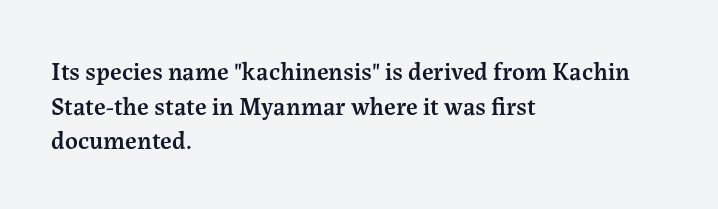
{"italic": "no", "bold": "semi", "underline": "no", "align": "left", "line_spacing": "normal", "line_spacing_ratio": 1.39, "letter_spacing": "normal", "letter_spacing_em": 0.0, "glyph_px": 25}
